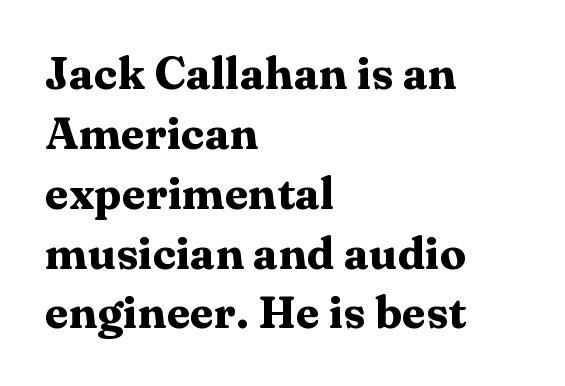
The glyphs have the mass of a bold cut. The passage shown is typed in a proportional face where columns would drift. This rendering uses left alignment, leaving the right contour irregular. Check under the words: just untouched page. Spacing between characters is what you'd get straight out of the box.
